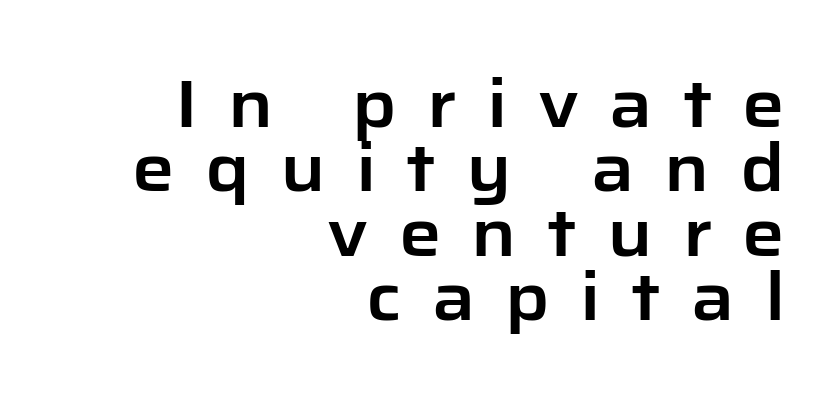
Q: Is the text italic (slanted)? A: No, it is upright.
Q: Is the typeface a serif or a sans-serif typeface? A: Sans-serif.
Q: Is the text underlined? A: No.
Q: How is the paragraph aligned? A: Right-aligned.
Q: Is the spacing between letters normal or unusually wide? A: Unusually wide.
Q: Is the spacing between lines tight, normal or loose? A: Tight.
Q: Width (condensed, normal, or wide)? A: Normal.
Q: Stroke contrast? A: Low.
Q: x-height? A: Medium.
Q: Monospaced? A: No.
